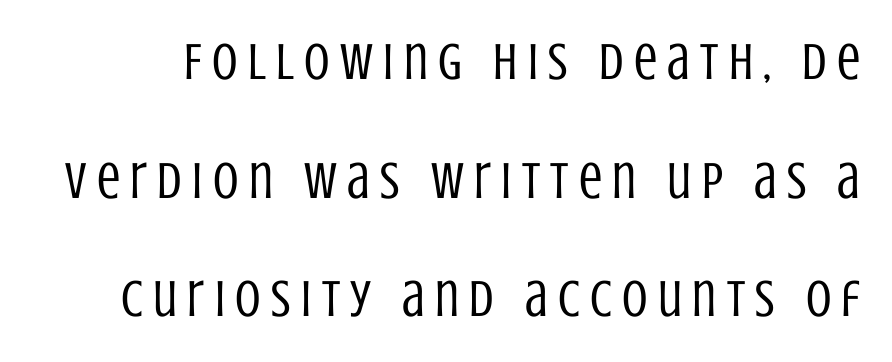
{"serif": "no", "italic": "no", "bold": "no", "weight": "regular", "width": "condensed", "stroke_contrast": "low", "x_height": "large", "monospaced": "no", "underline": "no", "line_spacing": "loose", "line_spacing_ratio": 2.28, "letter_spacing": "wide", "letter_spacing_em": 0.2, "glyph_px": 52}
